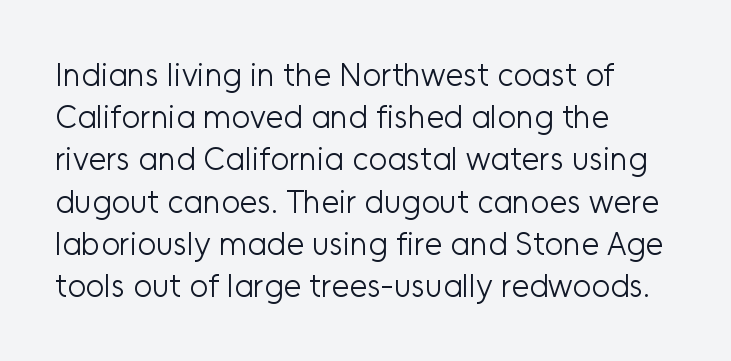
{"serif": "no", "italic": "no", "bold": "no", "weight": "light", "width": "normal", "stroke_contrast": "low", "x_height": "medium", "monospaced": "no", "underline": "no", "align": "left", "line_spacing": "normal", "line_spacing_ratio": 1.32, "letter_spacing": "normal", "letter_spacing_em": 0.0, "glyph_px": 32}
